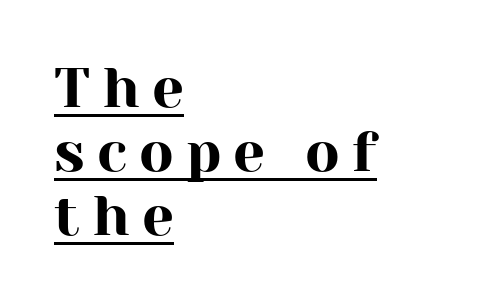
The rendering uses the underline text-decoration. If you drew a ruler down the left edge, every line would touch it. Designer's note — italics off, roman on. How are the letters spaced? Widely, with obvious added tracking. Serif or sans? Serif — the stroke terminals have little feet. Line spacing here is tight.
